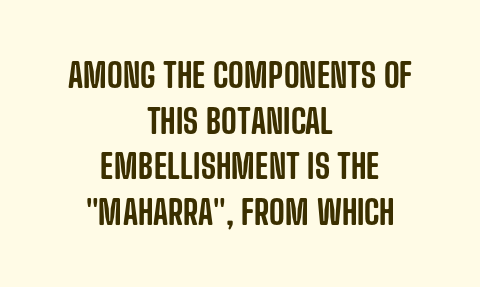
The line texture is even and compact thanks to regular tracking. The face used here is proportionally spaced, like ordinary book or web type. The paragraph shown floats in the horizontal middle. Regular leading. The lettering stays uniformly vertical, giving the passage a roman look.
